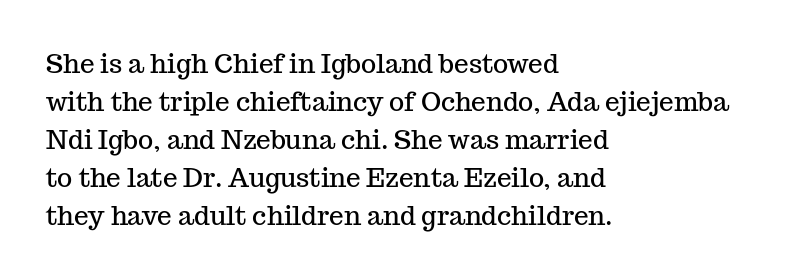
Q: Is the text italic (slanted)? A: No, it is upright.
Q: Is the text underlined? A: No.
Q: How is the paragraph aligned? A: Left-aligned.
Q: Is the spacing between letters normal or unusually wide? A: Normal.
Q: Is the spacing between lines tight, normal or loose? A: Normal.
